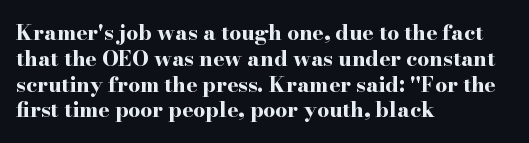
Q: Is the text bold? A: Yes.
Q: Is the text italic (slanted)? A: No, it is upright.
Q: Is the text underlined? A: No.
Q: How is the paragraph aligned? A: Left-aligned.
Q: Is the spacing between letters normal or unusually wide? A: Normal.
